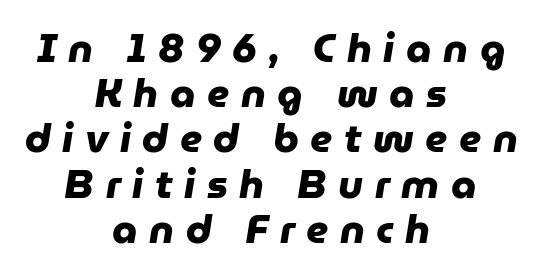
The image shows 40 px heavy sans-serif type; set centered, tight line spacing (1.13x), unusually wide letter spacing (+0.29 em), not underlined; low stroke contrast and a medium x-height.
